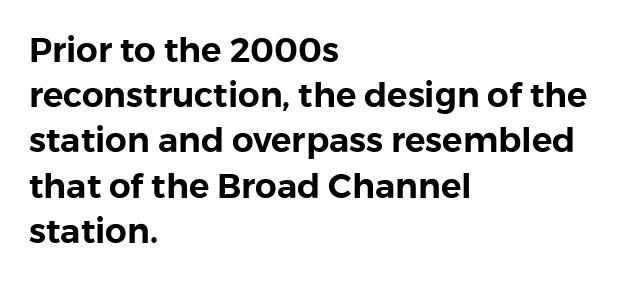
This rendering employs a face without finishing strokes, i.e., a sans-serif. The letters advance in unequal steps, a hallmark of proportional type. The rendering keeps characters at their native spacing. Left-aligned paragraph, ragged on the right.
